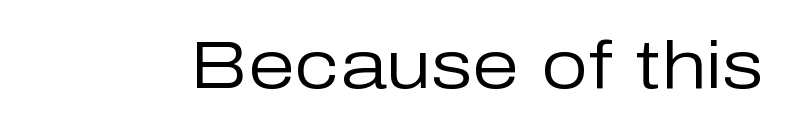
In terms of letterform style, serifs are entirely absent. You could call the tracking neutral — neither tight nor loose. The face looks like a standard text weight, possibly lighter. This sample uses an upright cut, with every glyph sitting square on the baseline. The string is rendered with underlining switched off. Note the varied advance widths — an 'i' is clearly narrower than an 'm'.
